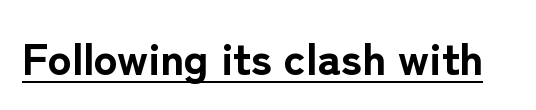
Q: Is the text bold? A: Yes.
Q: Is the text italic (slanted)? A: No, it is upright.
Q: Is the typeface a serif or a sans-serif typeface? A: Sans-serif.
Q: Is the text underlined? A: Yes.
Q: Is the spacing between letters normal or unusually wide? A: Normal.
Q: Width (condensed, normal, or wide)? A: Normal.
Q: Stroke contrast? A: Low.
Q: x-height? A: Medium.
Q: Monospaced? A: No.
